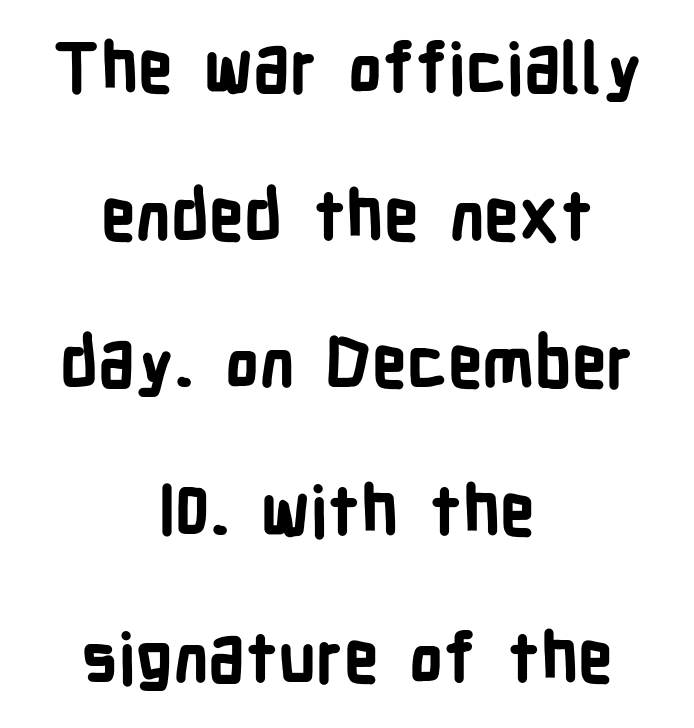
Q: Is the text bold? A: Yes.
Q: Is the text italic (slanted)? A: No, it is upright.
Q: Is the typeface a serif or a sans-serif typeface? A: Sans-serif.
Q: Is the text underlined? A: No.
Q: How is the paragraph aligned? A: Centered.
Q: Is the spacing between letters normal or unusually wide? A: Normal.
Q: Is the spacing between lines tight, normal or loose? A: Loose.
Q: Width (condensed, normal, or wide)? A: Condensed.
Q: Stroke contrast? A: Low.
Q: x-height? A: Medium.
Q: Monospaced? A: No.
